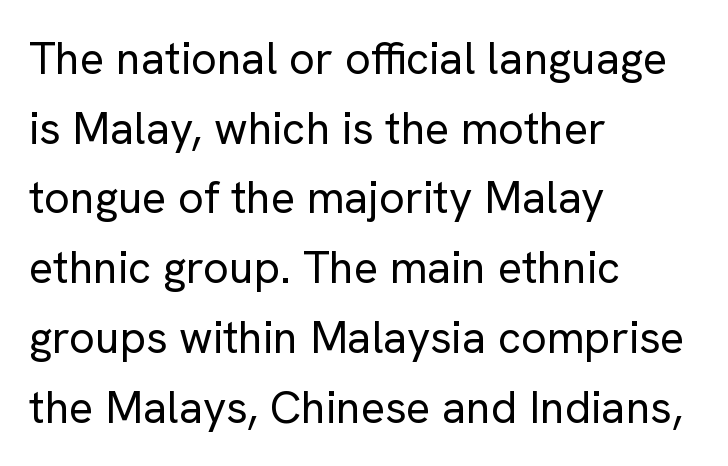
{"serif": "no", "italic": "no", "bold": "no", "weight": "regular", "width": "normal", "stroke_contrast": "low", "x_height": "medium", "monospaced": "no", "underline": "no", "align": "left", "line_spacing": "normal", "line_spacing_ratio": 1.55, "letter_spacing": "normal", "letter_spacing_em": 0.0, "glyph_px": 45}
